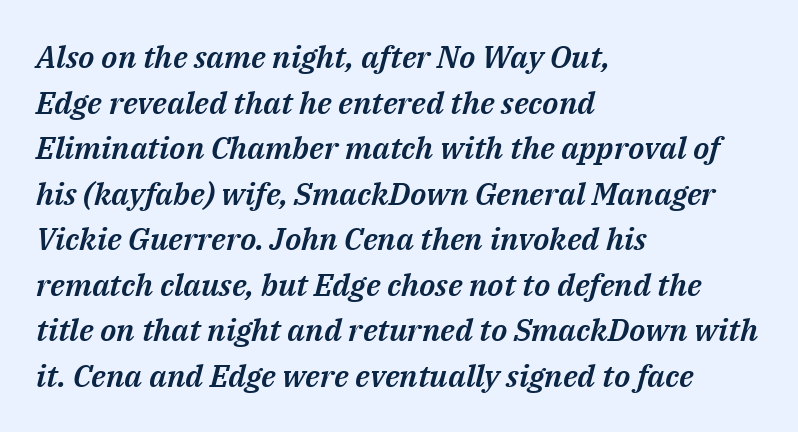
{"italic": "yes", "lean": "right", "slant_degrees": 14, "width": "normal", "stroke_contrast": "medium", "x_height": "medium", "monospaced": "no", "underline": "no", "align": "left", "line_spacing": "normal", "line_spacing_ratio": 1.47, "letter_spacing": "normal", "letter_spacing_em": 0.0, "glyph_px": 31}
